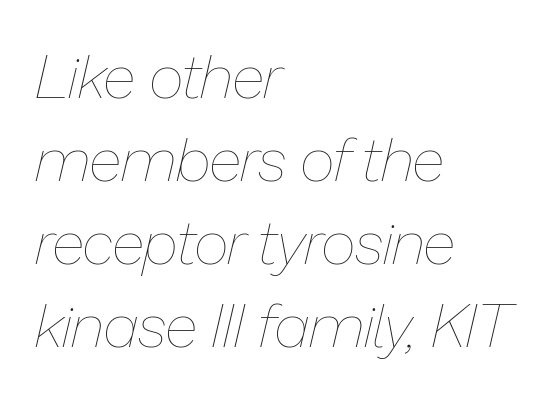
Q: Is the text bold? A: No.
Q: Is the text italic (slanted)? A: Yes, it leans right by about 13 degrees.
Q: Is the text underlined? A: No.
Q: How is the paragraph aligned? A: Left-aligned.
Q: Is the spacing between letters normal or unusually wide? A: Normal.
Q: Is the spacing between lines tight, normal or loose? A: Normal.
Q: Width (condensed, normal, or wide)? A: Normal.
Q: Stroke contrast? A: Low.
Q: x-height? A: Medium.
Q: Monospaced? A: No.
